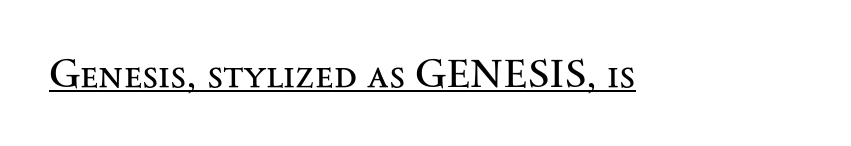
{"serif": "yes", "italic": "no", "bold": "no", "weight": "regular", "width": "wide", "stroke_contrast": "medium", "x_height": "small", "monospaced": "no", "underline": "yes", "letter_spacing": "normal", "letter_spacing_em": 0.0, "glyph_px": 40}
